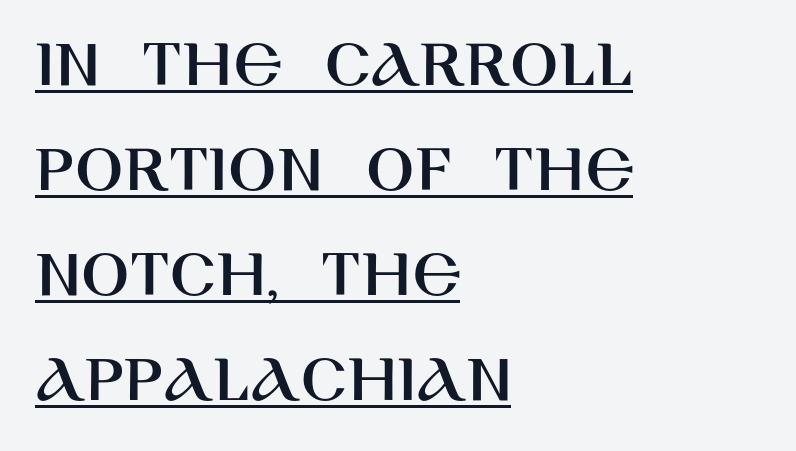
{"serif": "no", "italic": "no", "width": "normal", "stroke_contrast": "high", "x_height": "large", "monospaced": "no", "underline": "yes", "align": "left", "line_spacing": "normal", "line_spacing_ratio": 1.48, "letter_spacing": "normal", "letter_spacing_em": 0.0, "glyph_px": 71}
